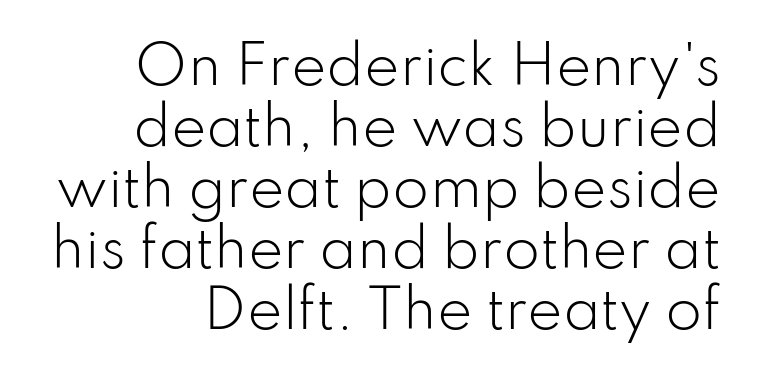
Q: Is the text bold? A: No.
Q: Is the text italic (slanted)? A: No, it is upright.
Q: Is the typeface a serif or a sans-serif typeface? A: Sans-serif.
Q: Is the text underlined? A: No.
Q: How is the paragraph aligned? A: Right-aligned.
Q: Is the spacing between letters normal or unusually wide? A: Normal.
Q: Is the spacing between lines tight, normal or loose? A: Tight.
Q: Width (condensed, normal, or wide)? A: Normal.
Q: Stroke contrast? A: Low.
Q: x-height? A: Small.
Q: Monospaced? A: No.
